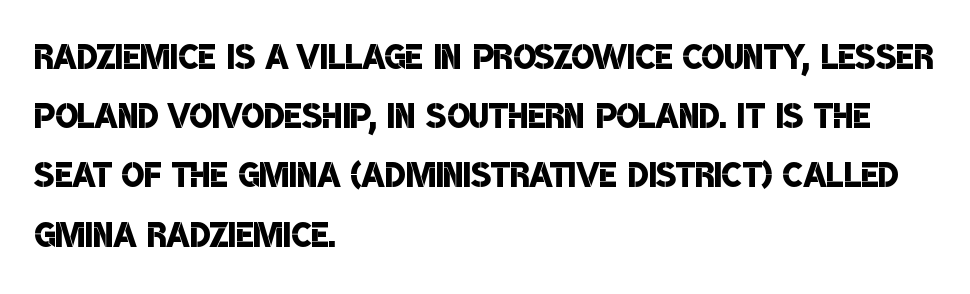
The image shows 47 px semibold, condensed sans-serif type; set left-aligned, normal line spacing (1.26x), normal letter spacing, not underlined; low stroke contrast and a large x-height.
